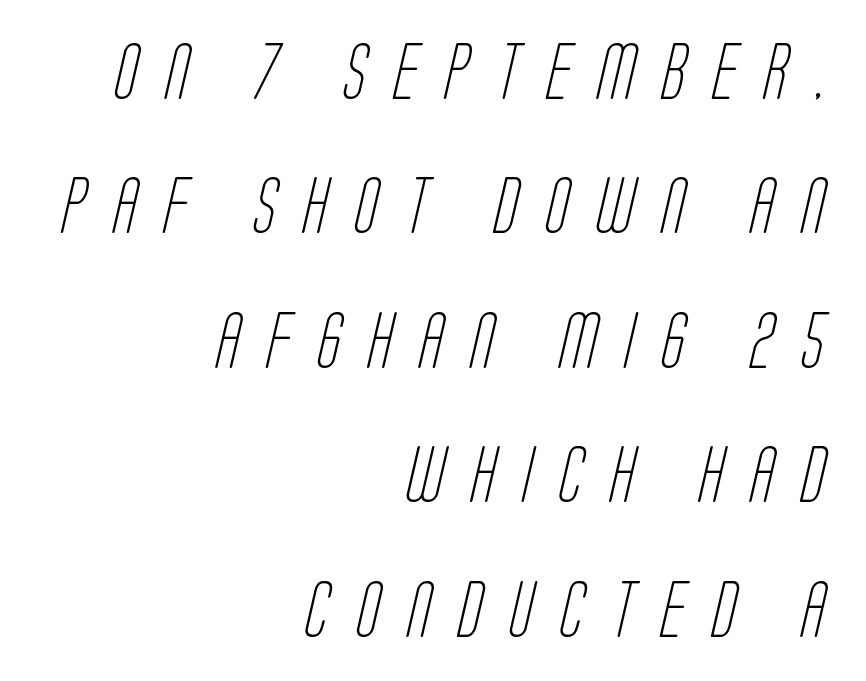
Q: Is the text bold? A: No.
Q: Is the typeface a serif or a sans-serif typeface? A: Sans-serif.
Q: Is the text underlined? A: No.
Q: How is the paragraph aligned? A: Right-aligned.
Q: Is the spacing between letters normal or unusually wide? A: Unusually wide.
Q: Is the spacing between lines tight, normal or loose? A: Loose.
Q: Width (condensed, normal, or wide)? A: Condensed.
Q: Stroke contrast? A: Low.
Q: x-height? A: Large.
Q: Monospaced? A: No.
